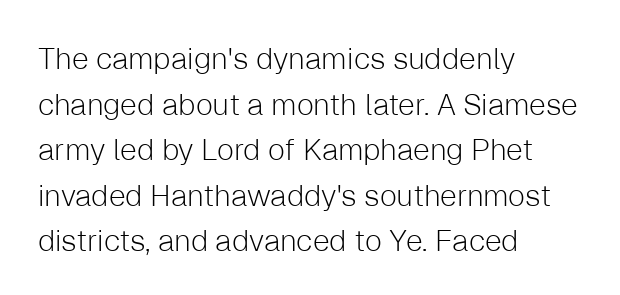
Q: Is the text bold? A: No.
Q: Is the text italic (slanted)? A: No, it is upright.
Q: Is the typeface a serif or a sans-serif typeface? A: Sans-serif.
Q: Is the text underlined? A: No.
Q: How is the paragraph aligned? A: Left-aligned.
Q: Is the spacing between letters normal or unusually wide? A: Normal.
Q: Is the spacing between lines tight, normal or loose? A: Normal.
Q: Width (condensed, normal, or wide)? A: Normal.
Q: Stroke contrast? A: Low.
Q: x-height? A: Medium.
Q: Monospaced? A: No.
